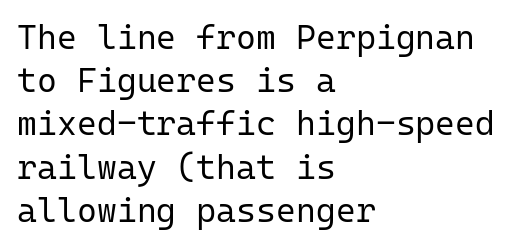
The image shows 34 px regular-weight sans-serif type, upright, monospaced; set left-aligned, normal line spacing (1.27x), normal letter spacing, not underlined; low stroke contrast and a medium x-height.
